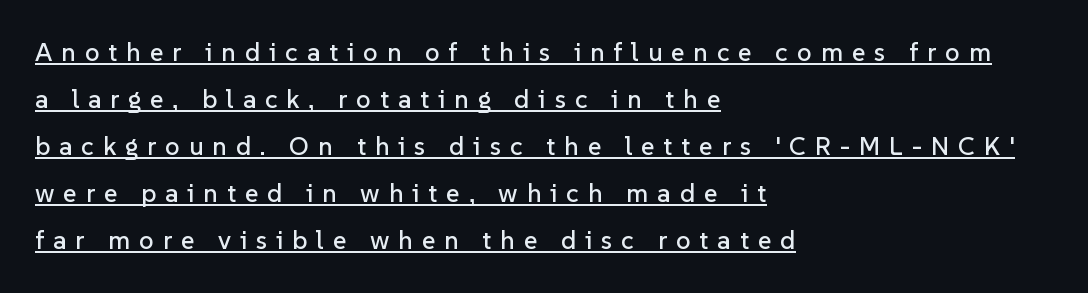
The image shows 26 px text type, upright; set left-aligned, line spacing 1.81x, unusually wide letter spacing (+0.34 em), underlined.
